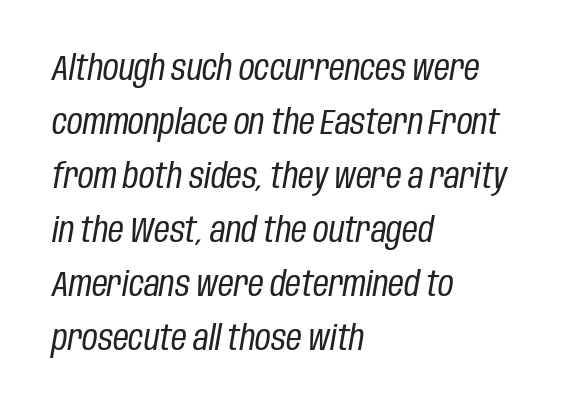
Q: Is the text bold? A: No.
Q: Is the text italic (slanted)? A: Yes, it leans right by about 10 degrees.
Q: Is the text underlined? A: No.
Q: How is the paragraph aligned? A: Left-aligned.
Q: Is the spacing between letters normal or unusually wide? A: Normal.
Q: Is the spacing between lines tight, normal or loose? A: Normal.
Q: Width (condensed, normal, or wide)? A: Condensed.
Q: Stroke contrast? A: Low.
Q: x-height? A: Large.
Q: Monospaced? A: No.
